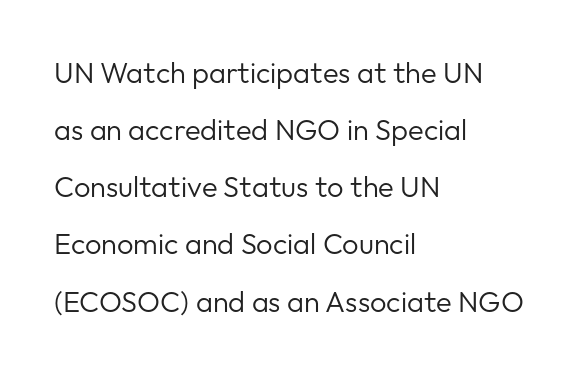
{"serif": "no", "italic": "no", "bold": "no", "weight": "regular", "width": "normal", "stroke_contrast": "low", "x_height": "medium", "monospaced": "no", "underline": "no", "align": "left", "line_spacing": "loose", "line_spacing_ratio": 1.97, "letter_spacing": "normal", "letter_spacing_em": 0.0, "glyph_px": 29}
